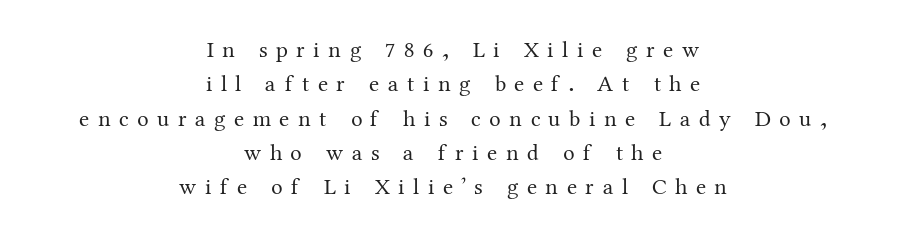
The image shows 23 px text type, upright; set centered, normal line spacing (1.49x), unusually wide letter spacing (+0.37 em), not underlined.
